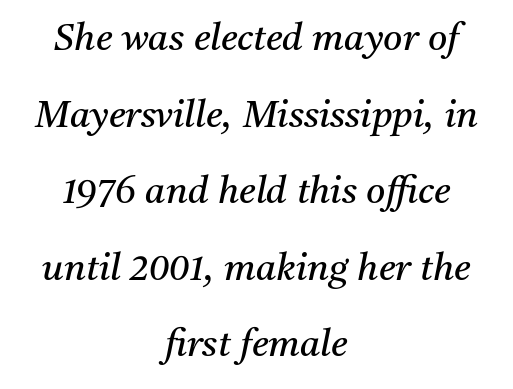
Q: Is the text bold? A: No.
Q: Is the text italic (slanted)? A: Yes, it leans right by about 11 degrees.
Q: Is the typeface a serif or a sans-serif typeface? A: Serif.
Q: Is the text underlined? A: No.
Q: How is the paragraph aligned? A: Centered.
Q: Is the spacing between letters normal or unusually wide? A: Normal.
Q: Is the spacing between lines tight, normal or loose? A: Loose.
Q: Width (condensed, normal, or wide)? A: Normal.
Q: Stroke contrast? A: Medium.
Q: x-height? A: Medium.
Q: Monospaced? A: No.
